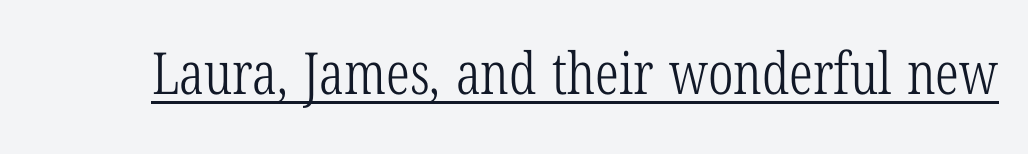
The image shows 58 px light, condensed serif type, upright; set normal letter spacing, underlined; low stroke contrast and a medium x-height.
